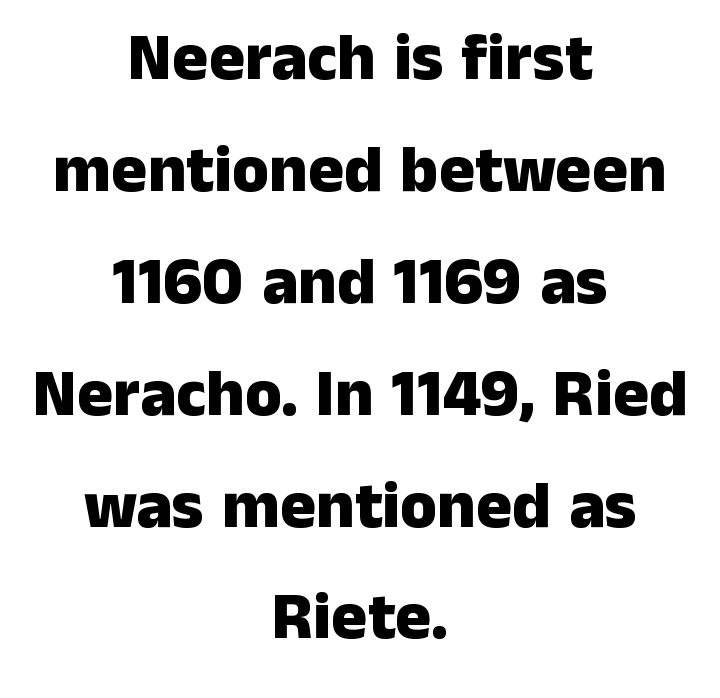
Q: Is the text bold? A: Yes.
Q: Is the text italic (slanted)? A: No, it is upright.
Q: Is the typeface a serif or a sans-serif typeface? A: Sans-serif.
Q: Is the text underlined? A: No.
Q: How is the paragraph aligned? A: Centered.
Q: Is the spacing between letters normal or unusually wide? A: Normal.
Q: Is the spacing between lines tight, normal or loose? A: Normal.
Q: Width (condensed, normal, or wide)? A: Normal.
Q: Stroke contrast? A: Low.
Q: x-height? A: Medium.
Q: Monospaced? A: No.
